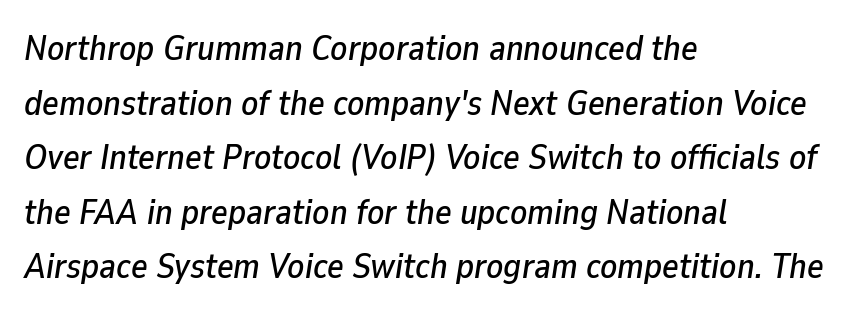
The image shows 35 px text type, italic (leaning right); set left-aligned, normal line spacing (1.56x), normal letter spacing, not underlined; low stroke contrast and a medium x-height.
